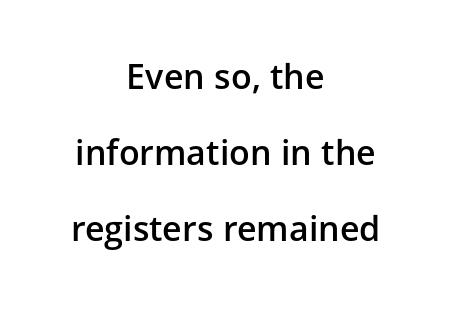
The image shows 34 px semibold sans-serif type, upright; set centered, loose line spacing (2.24x), normal letter spacing, not underlined; low stroke contrast and a medium x-height.
